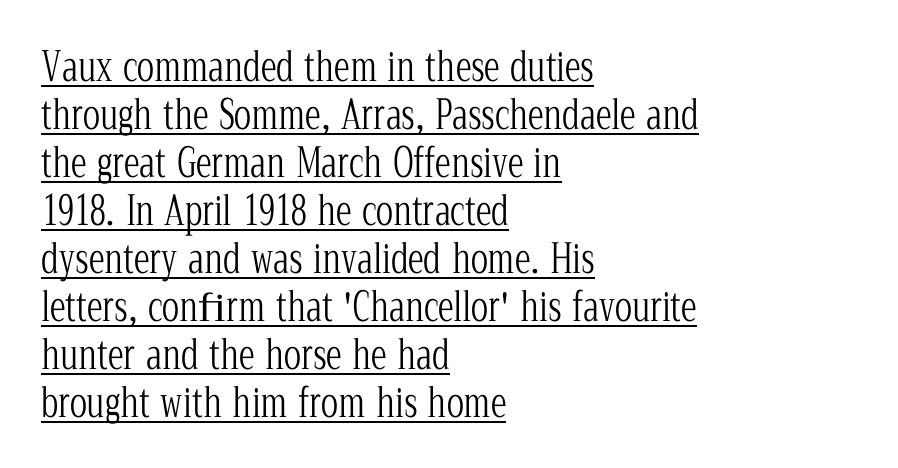
The image shows 40 px light, condensed serif type, upright; set left-aligned, line spacing 1.2x, normal letter spacing, underlined; low stroke contrast and a medium x-height.
